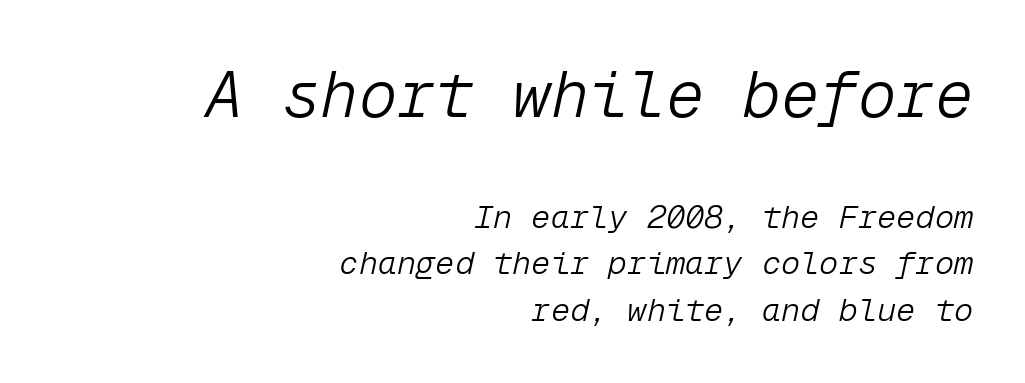
Q: Is the text bold? A: No.
Q: Is the text italic (slanted)? A: Yes, it leans right by about 12 degrees.
Q: Is the text underlined? A: No.
Q: How is the paragraph aligned? A: Right-aligned.
Q: Is the spacing between letters normal or unusually wide? A: Normal.
Q: Is the spacing between lines tight, normal or loose? A: Normal.
Q: Which block of text is set in a larger size, the first (top) or the second (bottom)? A: The first (top) one.
Q: Width (condensed, normal, or wide)? A: Normal.
Q: Stroke contrast? A: Low.
Q: x-height? A: Medium.
Q: Monospaced? A: Yes.
